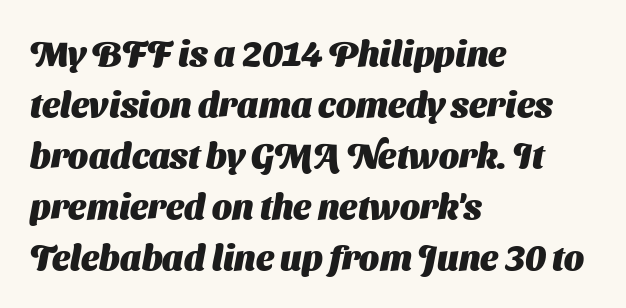
Here the designer chose a conventional face with non-uniform glyph widths. These lines are set flush left with a ragged right edge. Is the letter spacing exaggerated? No — it looks like the ordinary default. The typeface chosen for these lines omits serifs.
